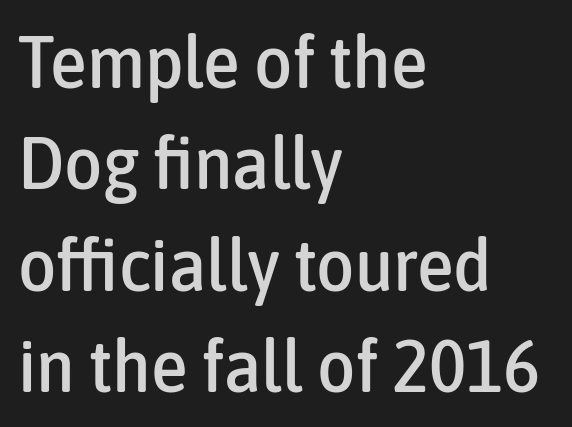
The image shows 74 px condensed sans-serif type, upright; set left-aligned, normal line spacing (1.37x), normal letter spacing, not underlined; low stroke contrast and a medium x-height.
